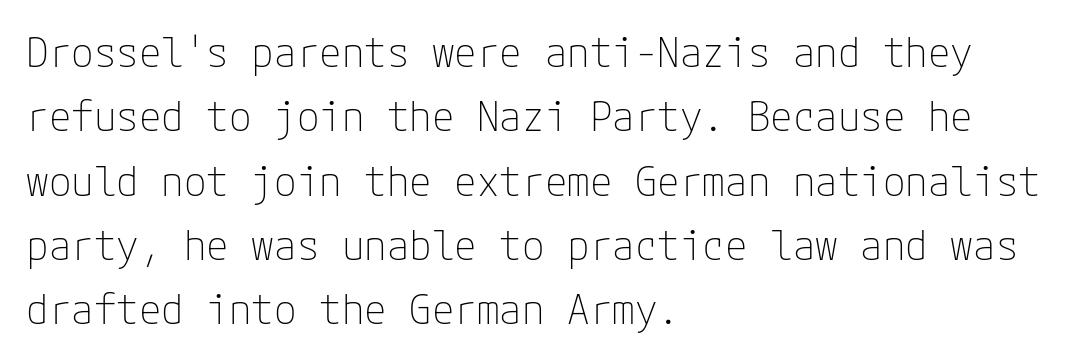
Q: Is the text bold? A: No.
Q: Is the text italic (slanted)? A: No, it is upright.
Q: Is the typeface a serif or a sans-serif typeface? A: Sans-serif.
Q: Is the text underlined? A: No.
Q: How is the paragraph aligned? A: Left-aligned.
Q: Is the spacing between letters normal or unusually wide? A: Normal.
Q: Is the spacing between lines tight, normal or loose? A: Normal.
Q: Width (condensed, normal, or wide)? A: Normal.
Q: Stroke contrast? A: Low.
Q: x-height? A: Medium.
